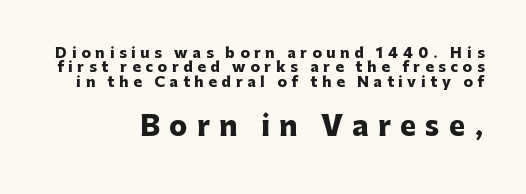
Q: Is the text bold? A: Yes.
Q: Is the text italic (slanted)? A: No, it is upright.
Q: Is the text underlined? A: No.
Q: Is the spacing between letters normal or unusually wide? A: Unusually wide.
Q: Is the spacing between lines tight, normal or loose? A: Tight.
Q: Which block of text is set in a larger size, the first (top) or the second (bottom)? A: The second (bottom) one.
